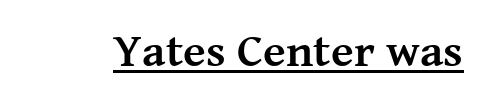
Is the letter spacing exaggerated? No — it looks like the ordinary default. The characters look thick and weighty, a clear bold. Every character sits straight up, as roman type does. These lines are composed in type with serifs. These lines are rendered in a variable-pitch font.
